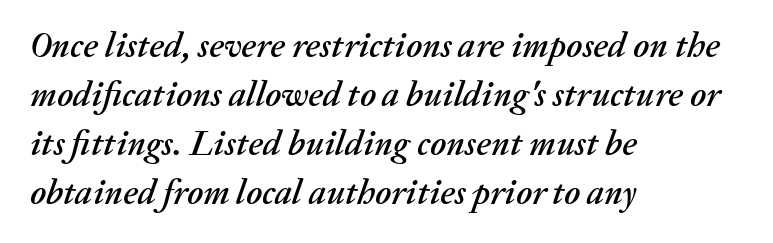
Q: Is the text italic (slanted)? A: Yes, it leans right by about 20 degrees.
Q: Is the text underlined? A: No.
Q: How is the paragraph aligned? A: Left-aligned.
Q: Is the spacing between letters normal or unusually wide? A: Normal.
Q: Is the spacing between lines tight, normal or loose? A: Normal.
Q: Width (condensed, normal, or wide)? A: Normal.
Q: Stroke contrast? A: Medium.
Q: x-height? A: Medium.
Q: Monospaced? A: No.
